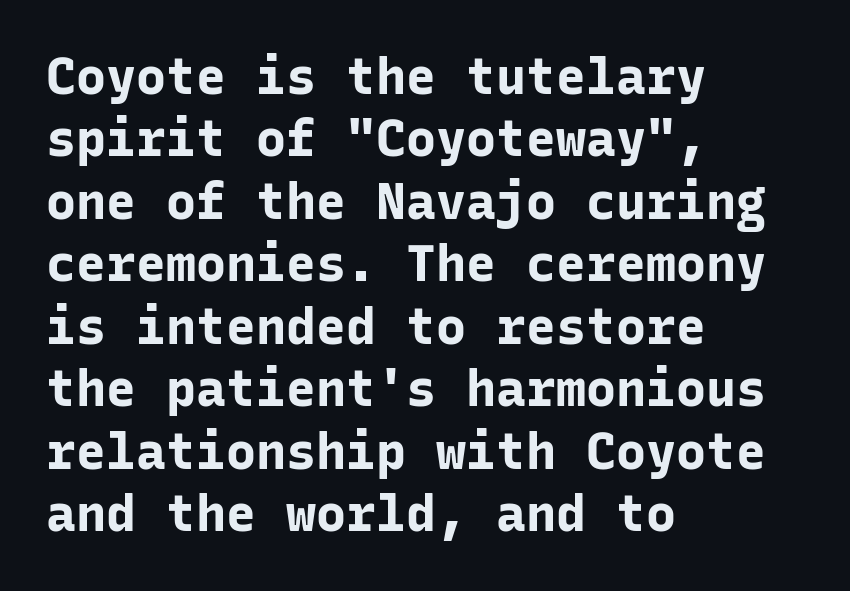
The lines in this sample share a left origin and differ only in where they stop. Every character here occupies the same horizontal width, giving the sample a typewriter-like rhythm. Normally led — the rows are evenly, conventionally spaced. Does the type have serifs? No, each stem ends abruptly. Students, note that the glyphs here touch the page at normal intervals.
